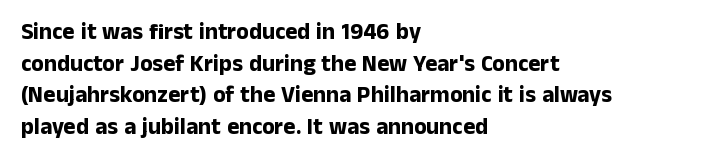
{"italic": "no", "bold": "yes", "underline": "no", "align": "left", "line_spacing": "normal", "line_spacing_ratio": 1.38, "letter_spacing": "normal", "letter_spacing_em": 0.0, "glyph_px": 23}
